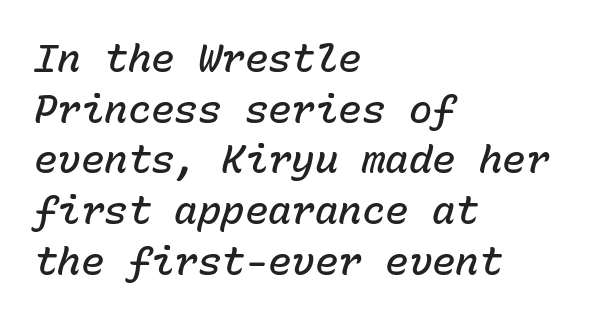
Q: Is the text bold? A: Semi-bold.
Q: Is the text italic (slanted)? A: Yes, it leans right by about 15 degrees.
Q: Is the text underlined? A: No.
Q: How is the paragraph aligned? A: Left-aligned.
Q: Is the spacing between letters normal or unusually wide? A: Normal.
Q: Is the spacing between lines tight, normal or loose? A: Normal.
Q: Width (condensed, normal, or wide)? A: Normal.
Q: Stroke contrast? A: Low.
Q: x-height? A: Medium.
Q: Monospaced? A: Yes.
